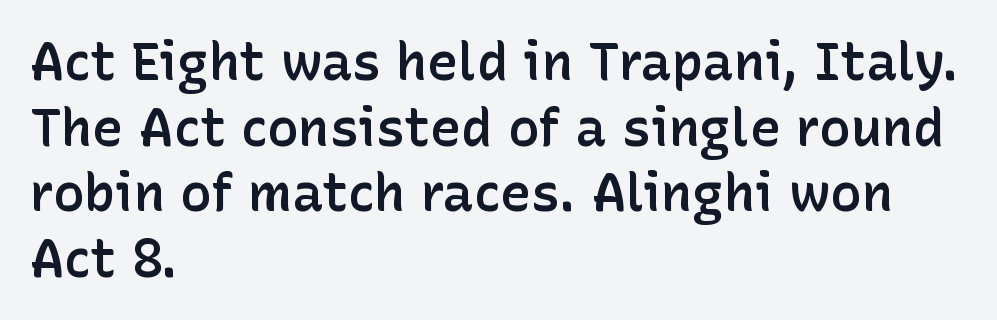
{"serif": "no", "italic": "no", "bold": "semi", "weight": "semibold", "width": "normal", "stroke_contrast": "low", "x_height": "medium", "monospaced": "no", "underline": "no", "align": "left", "line_spacing": "normal", "line_spacing_ratio": 1.26, "letter_spacing": "normal", "letter_spacing_em": 0.0, "glyph_px": 52}
